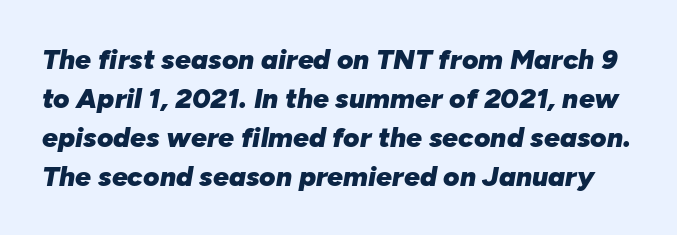
The image shows 28 px heavy type, italic (leaning right); set normal line spacing (1.39x), normal letter spacing, not underlined; low stroke contrast and a medium x-height.
